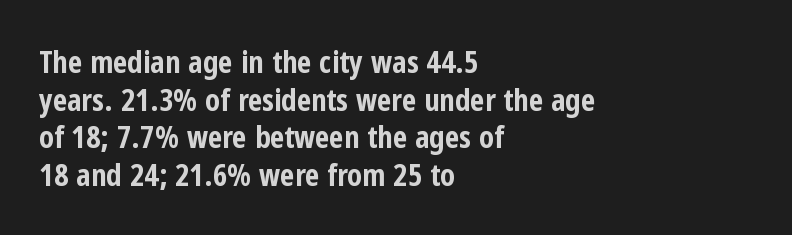
Serif or sans? Sans — the stroke terminals are bare. Chunky letters — that's bold for sure. Is this a fixed-width face? No — the glyphs have proportional, varying widths. Nobody touched the tracking dial on this one.
